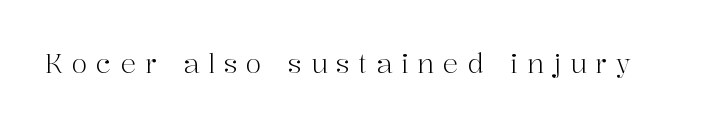
Type without underlining. The strokes carry an ordinary text weight at most. This is roman type, the default non-slanted kind. The letters are spread apart with noticeably loose tracking.
